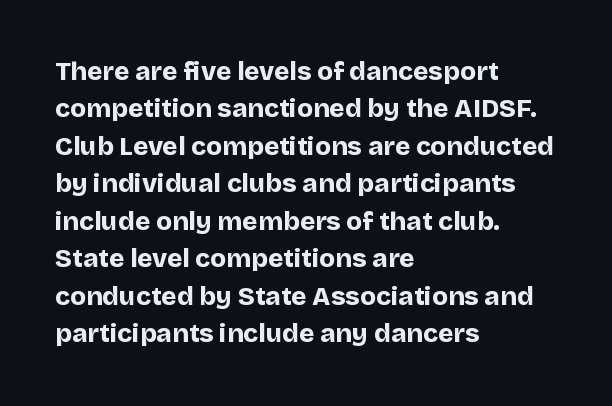
When letters stand straight like this, we call the style roman or upright. A clean baseline with only descenders dipping below it. Horizontally, the lines are justified to the leading edge only. Is there much room between lines? A standard amount, neither cramped nor airy.
